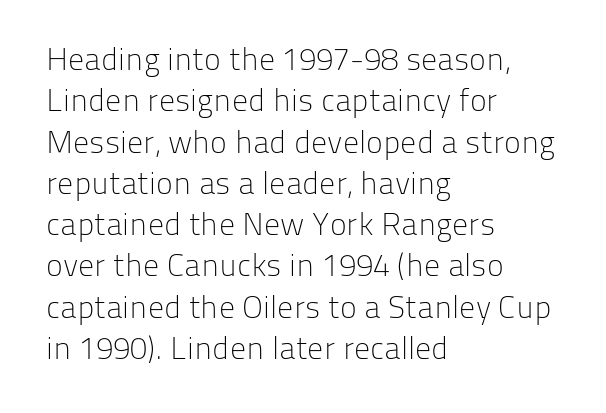
{"serif": "no", "italic": "no", "bold": "no", "weight": "light", "width": "normal", "stroke_contrast": "low", "x_height": "medium", "monospaced": "no", "underline": "no", "align": "left", "line_spacing": "normal", "line_spacing_ratio": 1.29, "letter_spacing": "normal", "letter_spacing_em": 0.0, "glyph_px": 32}
